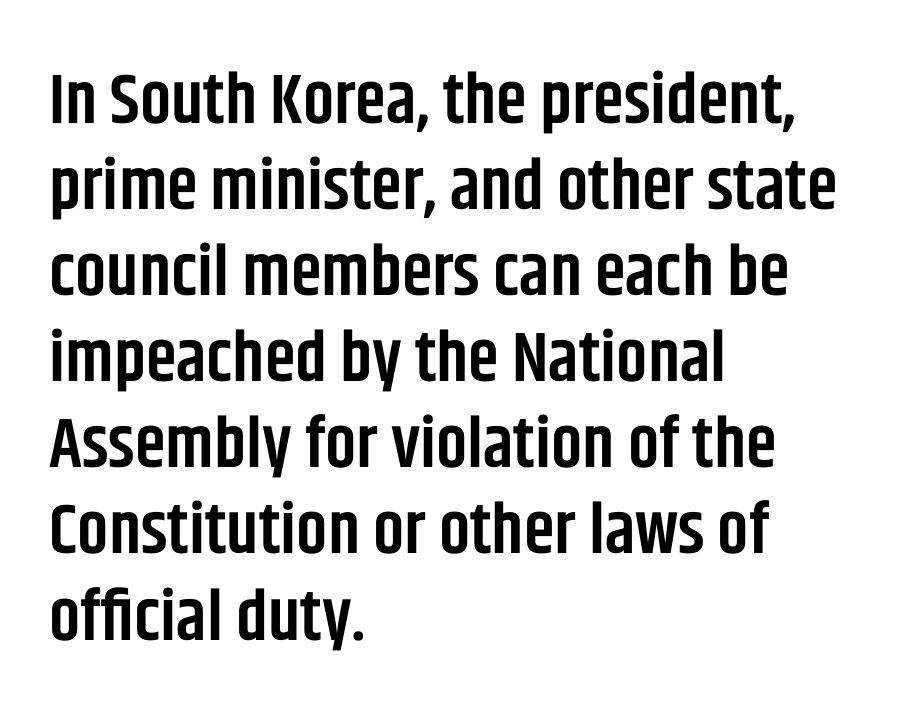
Stroke terminals: plain, sans-serif. Stems and bowls a touch heavier than normal — semibold. Spacing between characters is what you'd get straight out of the box. The specimen omits any rule beneath the text block's lines.
